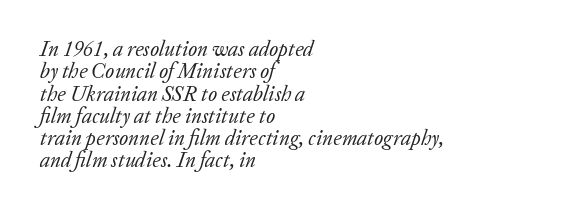
{"italic": "yes", "lean": "right", "slant_degrees": 20, "bold": "no", "underline": "no", "align": "left", "line_spacing": "tight", "line_spacing_ratio": 1.06, "letter_spacing": "normal", "letter_spacing_em": 0.0, "glyph_px": 21}
